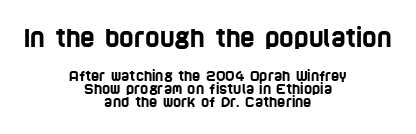
{"underline": "no", "align": "center", "line_spacing": "tight", "line_spacing_ratio": 0.95, "letter_spacing": "normal", "letter_spacing_em": 0.0, "larger_block": "first", "size_ratio": 1.79, "glyph_px": 25}
